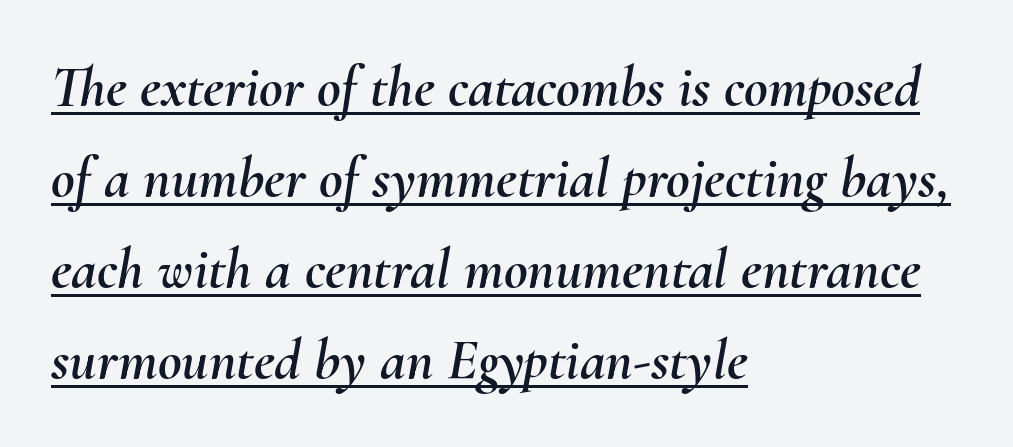
Varying glyph widths throughout — classic text-font behaviour. The rows are spaced the way most documents space them. Posture: slanted. In CSS terms this would be text-align: left. The sample's only ornament is a line tracing under the words. The letterforms sit shoulder to shoulder at normal distance.
